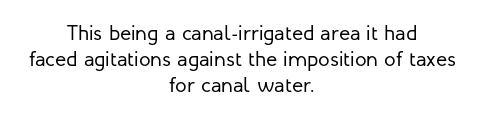
The passage shown is not underscored anywhere. Vertical stems look standard width or narrower in stroke. A student would call this center alignment; a typographer would say set centered. What stands out about the letter spacing? Nothing — it is the standard amount. A roman cut, with each character standing at attention.
